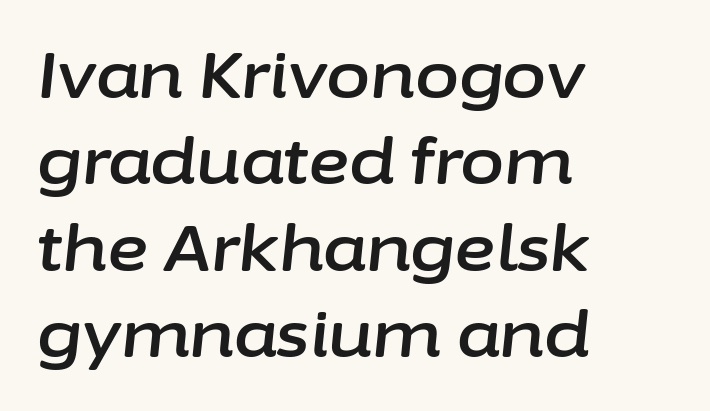
{"italic": "yes", "lean": "right", "slant_degrees": 6, "width": "normal", "stroke_contrast": "low", "x_height": "medium", "monospaced": "no", "underline": "no", "align": "left", "line_spacing": "normal", "line_spacing_ratio": 1.35, "letter_spacing": "normal", "letter_spacing_em": 0.0, "glyph_px": 64}
